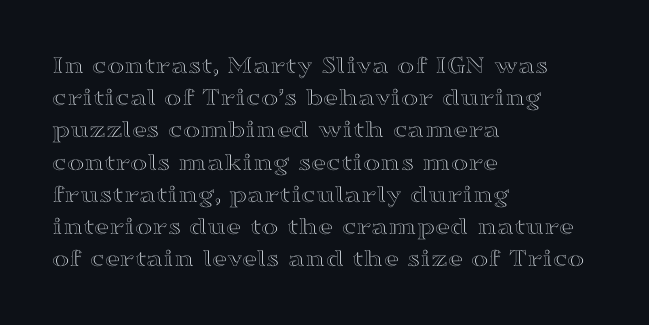
You could call the tracking neutral — neither tight nor loose. Posture: upright roman. Which margin do the lines hug? The left one — the right edge is uneven. Decoration check: the copy has no underline.
